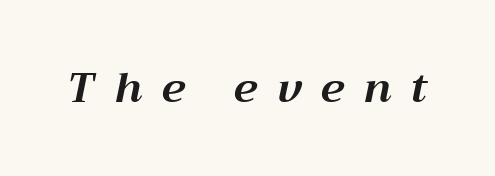
You'd pick this weight for a headline — it's a proper bold. Between one letter and the next there's a generous, obvious gap. The rendering uses natural spacing where letterforms have individual widths. Letters rest on an invisible, unmarked baseline. These lines were composed using italics.
